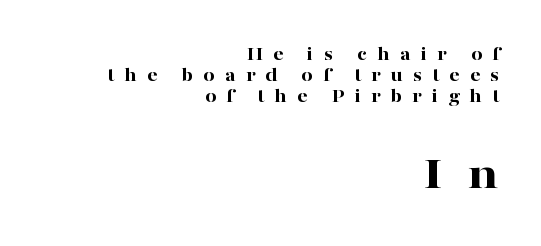
Q: Is the text bold? A: Yes.
Q: Is the text italic (slanted)? A: No, it is upright.
Q: Is the typeface a serif or a sans-serif typeface? A: Serif.
Q: Is the text underlined? A: No.
Q: How is the paragraph aligned? A: Right-aligned.
Q: Is the spacing between letters normal or unusually wide? A: Unusually wide.
Q: Is the spacing between lines tight, normal or loose? A: Tight.
Q: Which block of text is set in a larger size, the first (top) or the second (bottom)? A: The second (bottom) one.
Q: Width (condensed, normal, or wide)? A: Wide.
Q: Stroke contrast? A: High.
Q: x-height? A: Medium.
Q: Monospaced? A: No.
